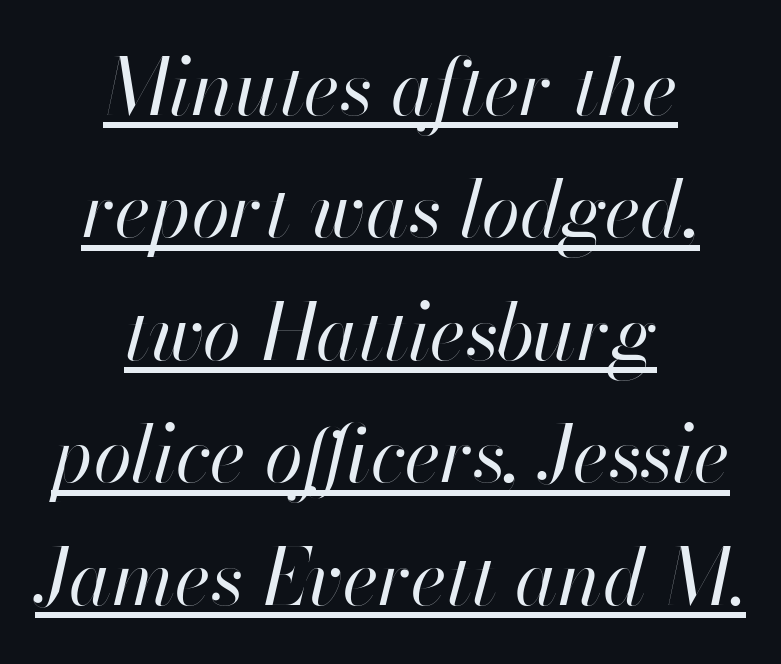
{"italic": "yes", "lean": "right", "slant_degrees": 13, "bold": "no", "weight": "regular", "width": "normal", "stroke_contrast": "high", "x_height": "small", "monospaced": "no", "underline": "yes", "align": "center", "line_spacing": "normal", "line_spacing_ratio": 1.57, "letter_spacing": "normal", "letter_spacing_em": 0.0, "glyph_px": 78}
